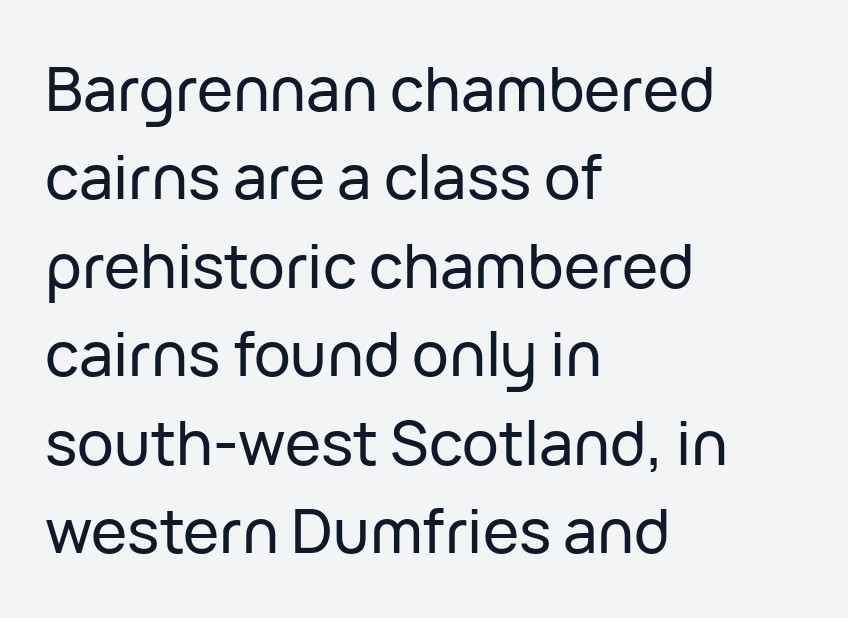
The image shows 61 px sans-serif type, upright; set left-aligned, normal line spacing (1.45x), normal letter spacing, not underlined; low stroke contrast and a medium x-height.
